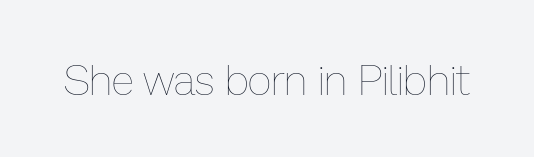
Stroke mass is kept to a normal reading level or below. The tracking reads as untouched default to a designer's eye. If you drew a line through each stem, it would be perfectly vertical. The letters advance in unequal steps, a hallmark of proportional type.
